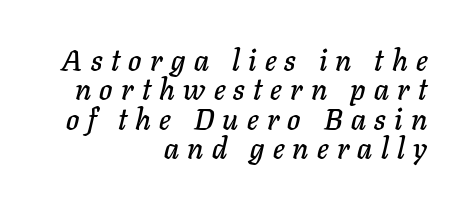
{"italic": "yes", "lean": "right", "slant_degrees": 11, "width": "normal", "stroke_contrast": "low", "x_height": "medium", "monospaced": "no", "underline": "no", "align": "right", "line_spacing": "tight", "line_spacing_ratio": 0.98, "letter_spacing": "wide", "letter_spacing_em": 0.28, "glyph_px": 30}
